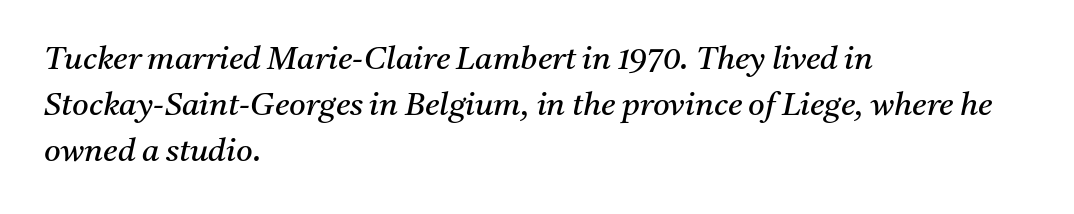
{"serif": "yes", "italic": "yes", "lean": "right", "slant_degrees": 11, "bold": "no", "weight": "regular", "width": "normal", "stroke_contrast": "medium", "x_height": "medium", "monospaced": "no", "underline": "no", "align": "left", "line_spacing": "normal", "line_spacing_ratio": 1.44, "letter_spacing": "normal", "letter_spacing_em": 0.0, "glyph_px": 32}
